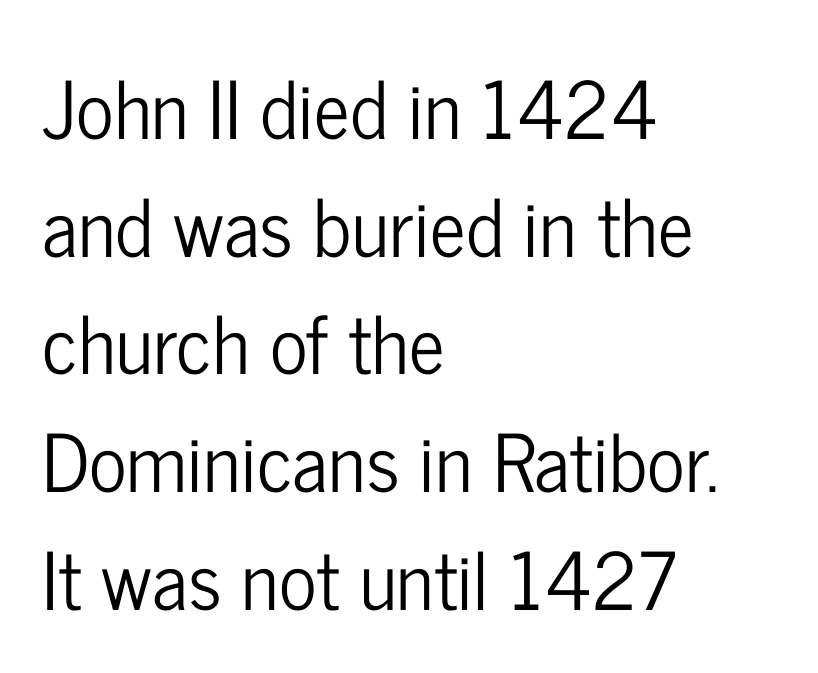
Q: Is the text italic (slanted)? A: No, it is upright.
Q: Is the typeface a serif or a sans-serif typeface? A: Sans-serif.
Q: Is the text underlined? A: No.
Q: How is the paragraph aligned? A: Left-aligned.
Q: Is the spacing between letters normal or unusually wide? A: Normal.
Q: Is the spacing between lines tight, normal or loose? A: Normal.
Q: Width (condensed, normal, or wide)? A: Condensed.
Q: Stroke contrast? A: Low.
Q: x-height? A: Medium.
Q: Monospaced? A: No.
